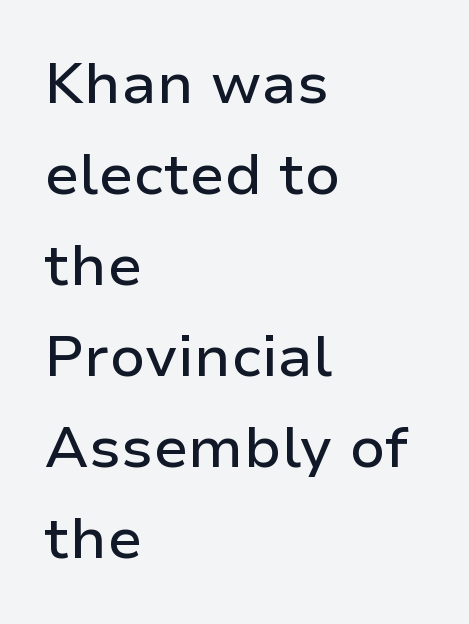
Q: Is the text italic (slanted)? A: No, it is upright.
Q: Is the typeface a serif or a sans-serif typeface? A: Sans-serif.
Q: Is the text underlined? A: No.
Q: How is the paragraph aligned? A: Left-aligned.
Q: Is the spacing between letters normal or unusually wide? A: Normal.
Q: Is the spacing between lines tight, normal or loose? A: Normal.
Q: Width (condensed, normal, or wide)? A: Normal.
Q: Stroke contrast? A: Low.
Q: x-height? A: Medium.
Q: Monospaced? A: No.
